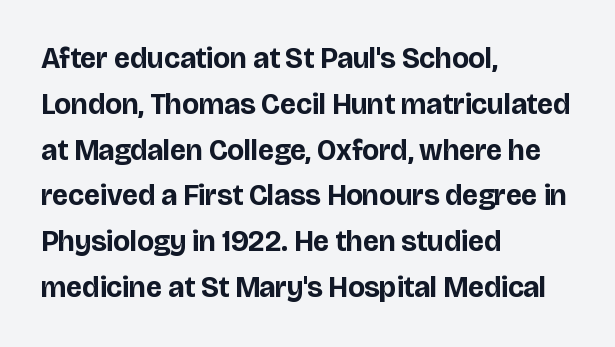
Summary of weight: heavy, a full bold. Compared with typical body copy, the letter spacing here is the same. The face used here is a sans, in the tradition of grotesques and geometrics. Which margin do the lines hug? The left one — the right edge is uneven. Vertically, the passage feels balanced, rows spaced as you'd expect.
